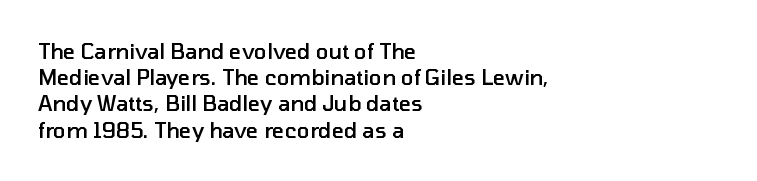
{"italic": "no", "bold": "semi", "underline": "no", "align": "left", "line_spacing": "normal", "line_spacing_ratio": 1.25, "letter_spacing": "normal", "letter_spacing_em": 0.0, "glyph_px": 21}
